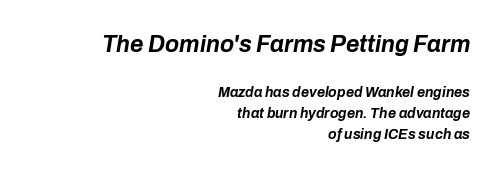
Q: Is the text bold? A: Yes.
Q: Is the text italic (slanted)? A: Yes, it leans right by about 10 degrees.
Q: Is the text underlined? A: No.
Q: How is the paragraph aligned? A: Right-aligned.
Q: Is the spacing between letters normal or unusually wide? A: Normal.
Q: Is the spacing between lines tight, normal or loose? A: Normal.
Q: Which block of text is set in a larger size, the first (top) or the second (bottom)? A: The first (top) one.
